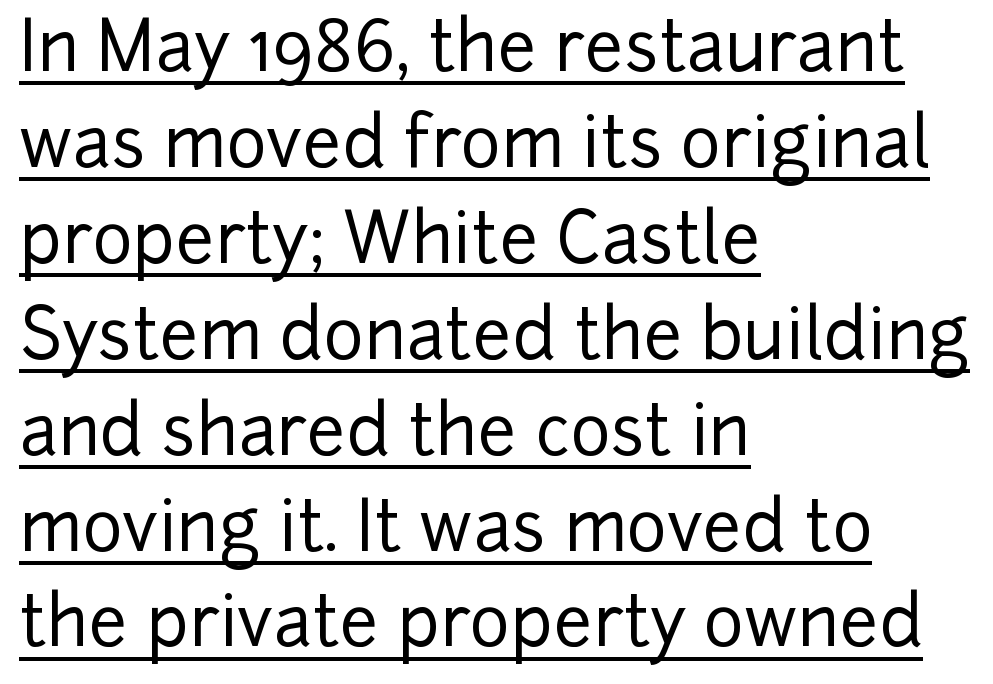
The block of text has a typical density, with ordinary space between rows. Horizontally, the lines are justified to the leading edge only. Like a heading marked for emphasis, these lines bear an underscore. Each word holds together tightly as a unit, with standard inter-letter gaps. Do the characters align in a grid? No, the font is proportional.
